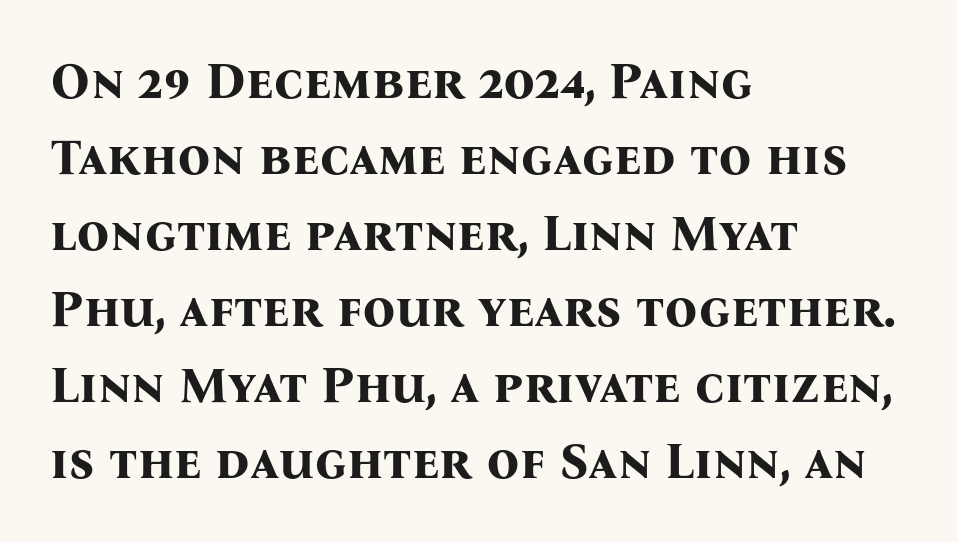
Honestly, there is no underline to notice here at all. To sum up the face: it has serifs. Rows of type keep a routine distance in the vertical direction. Nobody touched the tracking dial on this one. The face used here is proportionally spaced, like ordinary book or web type.
